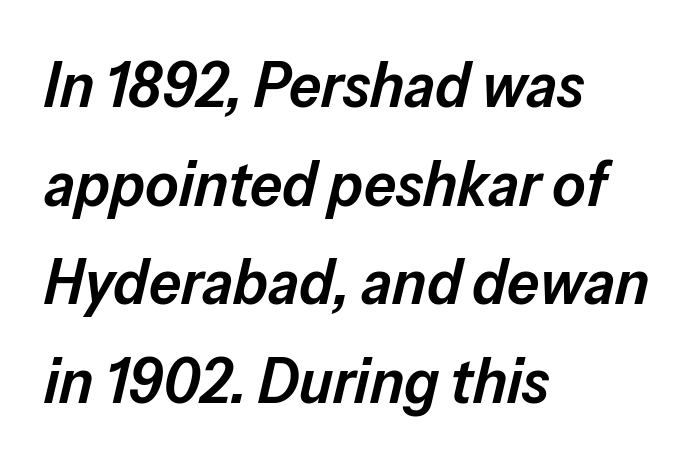
{"italic": "yes", "lean": "right", "slant_degrees": 13, "bold": "semi", "weight": "semibold", "width": "normal", "stroke_contrast": "low", "x_height": "medium", "monospaced": "no", "underline": "no", "align": "left", "line_spacing": "normal", "line_spacing_ratio": 1.54, "letter_spacing": "normal", "letter_spacing_em": 0.0, "glyph_px": 64}
